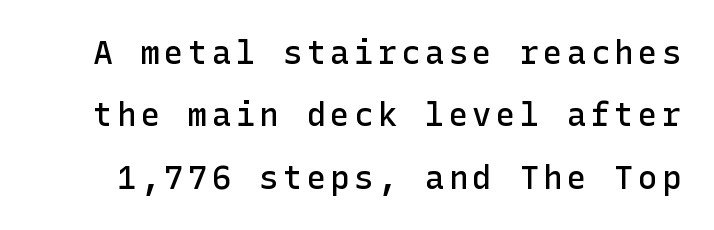
{"serif": "no", "italic": "no", "bold": "semi", "weight": "semibold", "width": "normal", "stroke_contrast": "low", "x_height": "medium", "underline": "no", "line_spacing": "loose", "line_spacing_ratio": 1.95, "glyph_px": 32}
